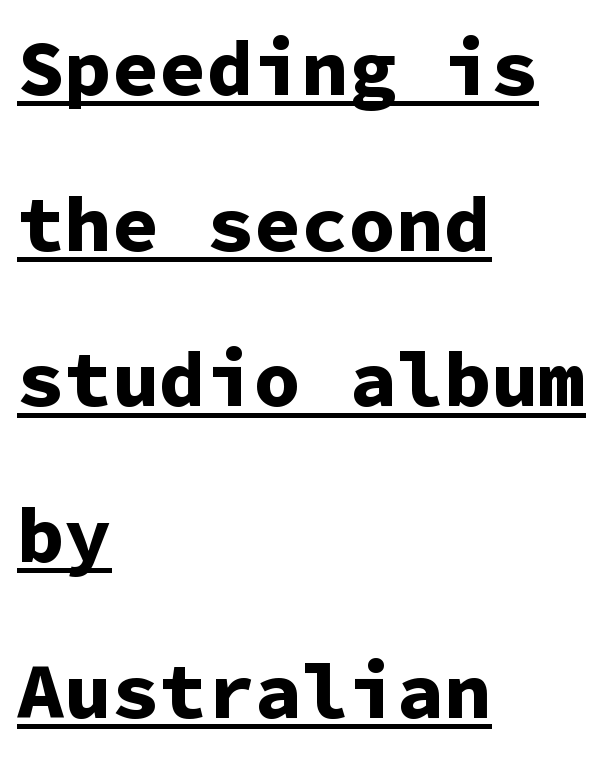
Q: Is the text bold? A: Yes.
Q: Is the text italic (slanted)? A: No, it is upright.
Q: Is the typeface a serif or a sans-serif typeface? A: Sans-serif.
Q: Is the text underlined? A: Yes.
Q: How is the paragraph aligned? A: Left-aligned.
Q: Is the spacing between letters normal or unusually wide? A: Normal.
Q: Is the spacing between lines tight, normal or loose? A: Loose.
Q: Width (condensed, normal, or wide)? A: Normal.
Q: Stroke contrast? A: Low.
Q: x-height? A: Medium.
Q: Monospaced? A: Yes.
